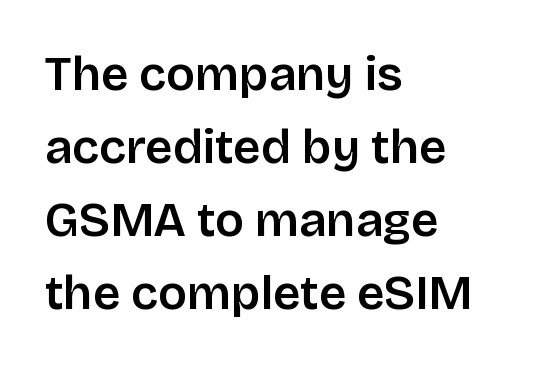
Q: Is the text italic (slanted)? A: No, it is upright.
Q: Is the typeface a serif or a sans-serif typeface? A: Sans-serif.
Q: Is the text underlined? A: No.
Q: How is the paragraph aligned? A: Left-aligned.
Q: Is the spacing between letters normal or unusually wide? A: Normal.
Q: Is the spacing between lines tight, normal or loose? A: Normal.
Q: Width (condensed, normal, or wide)? A: Normal.
Q: Stroke contrast? A: Low.
Q: x-height? A: Large.
Q: Monospaced? A: No.
